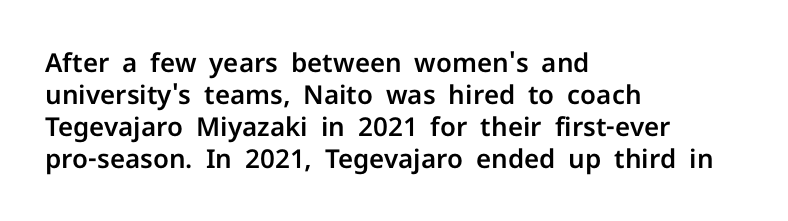
Standard letterfit; no display-style spreading of the glyphs. The string is rendered with underlining switched off. Compared with a centered layout, this one pins lines to the left instead. Vertical strokes here are truly vertical.
